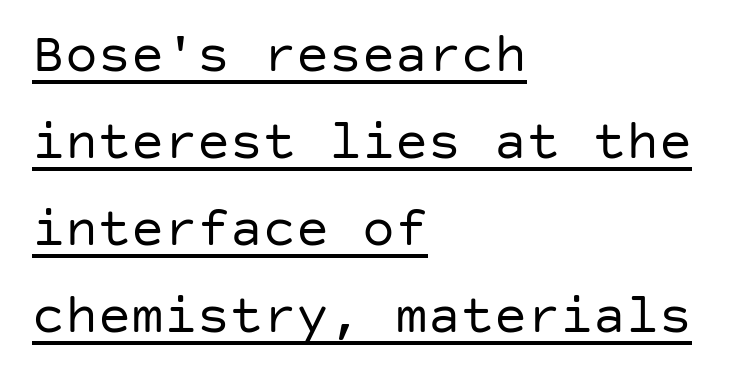
The image shows 55 px regular-weight sans-serif type, upright; set left-aligned, normal line spacing (1.58x), normal letter spacing, underlined; low stroke contrast and a large x-height.
